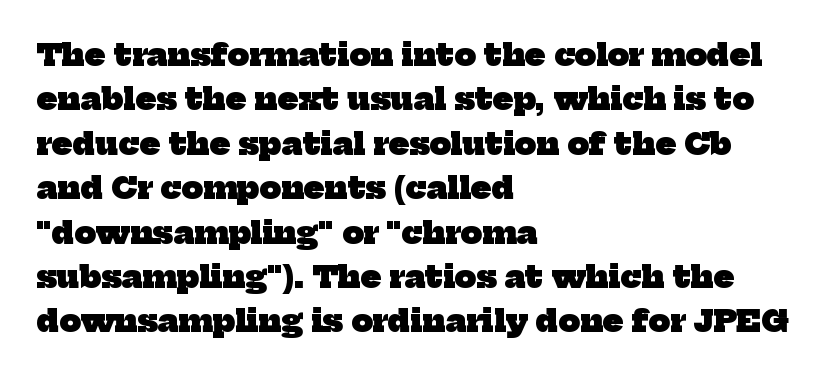
Underlining? Definitely not there. Are there feet on the stems? There are — it's a serif. Each line starts at the same left margin while the right side varies. Is this a fixed-width face? No — the glyphs have proportional, varying widths. How heavy is the stroke? Heavy — this is a bold. The designer left line spacing at the default.
